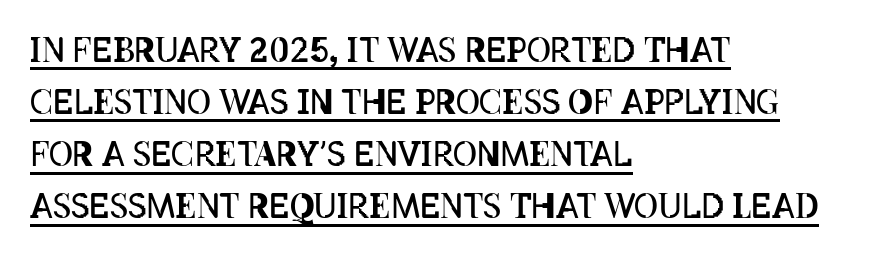
The image shows 33 px regular-weight, condensed type, upright; set left-aligned, normal line spacing (1.58x), normal letter spacing, underlined; low stroke contrast and a large x-height.
